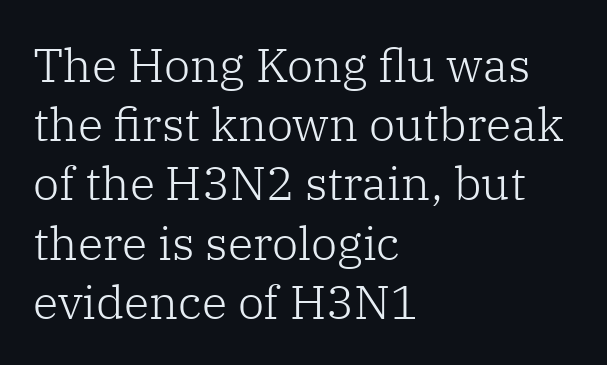
{"serif": "yes", "italic": "no", "bold": "no", "weight": "light", "width": "normal", "stroke_contrast": "low", "x_height": "medium", "monospaced": "no", "underline": "no", "align": "left", "line_spacing": "normal", "line_spacing_ratio": 1.26, "letter_spacing": "normal", "letter_spacing_em": 0.0, "glyph_px": 47}
